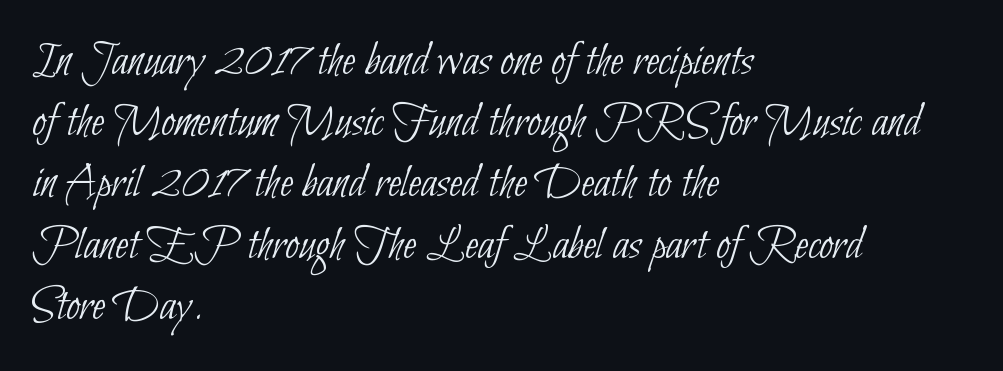
The image shows 49 px thin, condensed sans-serif type; set left-aligned, normal line spacing (1.25x), normal letter spacing, not underlined; low stroke contrast and a small x-height.
